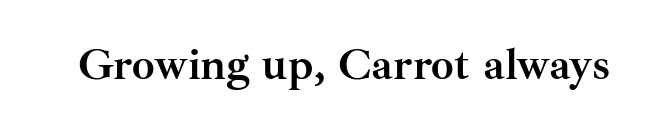
{"serif": "yes", "italic": "no", "bold": "yes", "weight": "semibold", "width": "normal", "stroke_contrast": "medium", "x_height": "small", "monospaced": "no", "underline": "no", "letter_spacing": "normal", "letter_spacing_em": 0.0, "glyph_px": 45}
